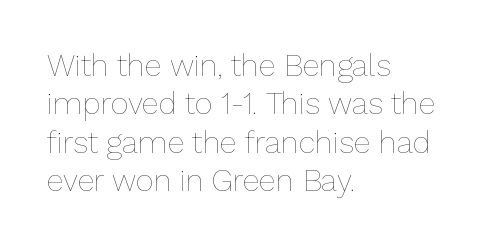
In terms of letterspacing, this is plain default setting. The space directly below the letters is spotless. The typography opts for an upright posture over an oblique one. A student would call this left alignment; a typographer would say flush left, rag right. This is not heavy type; no bold has been used. Varying glyph widths throughout — classic text-font behaviour.
